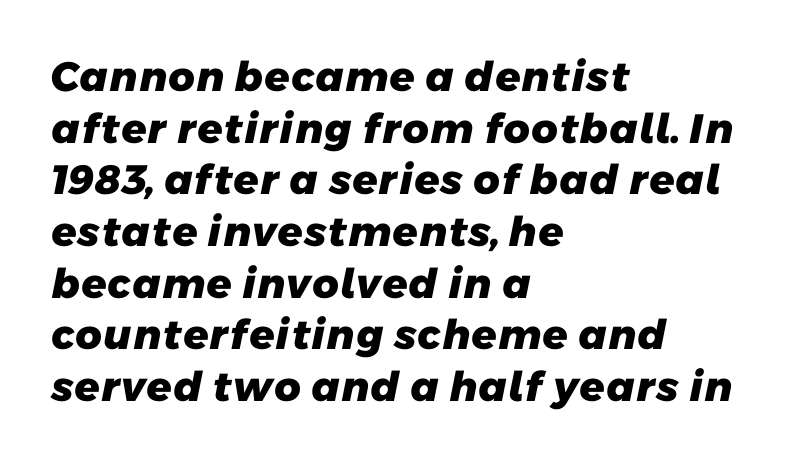
Q: Is the text bold? A: Yes.
Q: Is the typeface a serif or a sans-serif typeface? A: Sans-serif.
Q: Is the text underlined? A: No.
Q: How is the paragraph aligned? A: Left-aligned.
Q: Is the spacing between letters normal or unusually wide? A: Normal.
Q: Is the spacing between lines tight, normal or loose? A: Normal.
Q: Width (condensed, normal, or wide)? A: Normal.
Q: Stroke contrast? A: Low.
Q: x-height? A: Medium.
Q: Monospaced? A: No.
